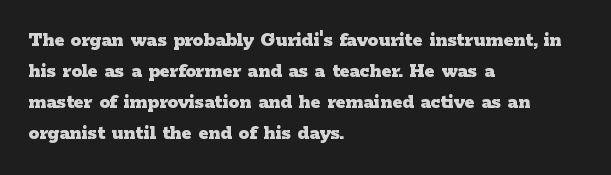
Q: Is the text bold? A: Yes.
Q: Is the text italic (slanted)? A: No, it is upright.
Q: Is the text underlined? A: No.
Q: How is the paragraph aligned? A: Left-aligned.
Q: Is the spacing between letters normal or unusually wide? A: Normal.
Q: Is the spacing between lines tight, normal or loose? A: Normal.
